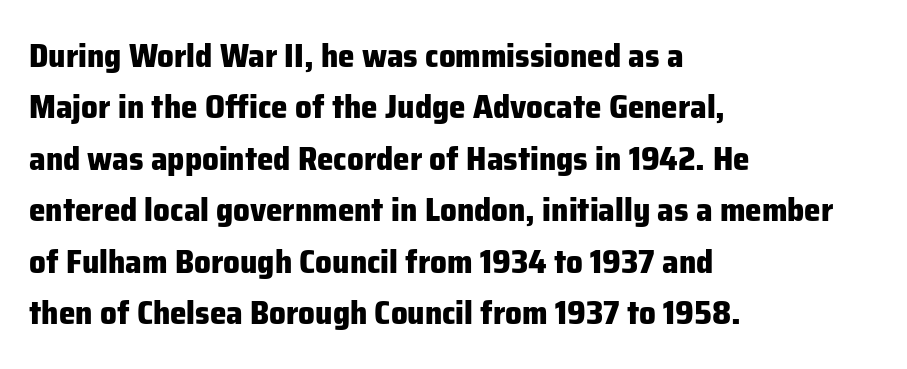
Q: Is the text bold? A: Yes.
Q: Is the text italic (slanted)? A: No, it is upright.
Q: Is the typeface a serif or a sans-serif typeface? A: Sans-serif.
Q: Is the text underlined? A: No.
Q: How is the paragraph aligned? A: Left-aligned.
Q: Is the spacing between letters normal or unusually wide? A: Normal.
Q: Is the spacing between lines tight, normal or loose? A: Normal.
Q: Width (condensed, normal, or wide)? A: Normal.
Q: Stroke contrast? A: Low.
Q: x-height? A: Medium.
Q: Monospaced? A: No.
